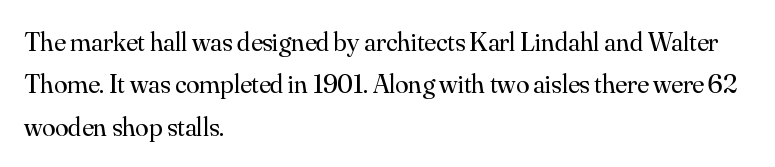
Characters follow at the spacing the type designer built in. Where is the straight margin? On the left. Weight: regular or lighter. Check the space under the baseline: it is left empty. Each new line begins a customary step beneath the previous one.
